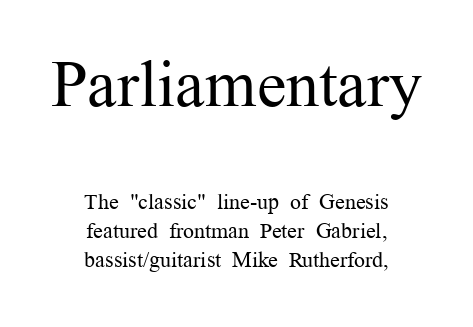
Baseline-to-baseline distance is the conventional proportion of letter height. Proportional: the letters do not fall into vertical columns. Top chunk: large. Bottom chunk: small. The setting favours the middle, as headings and verse often do. Weight: in the light-to-regular range.
